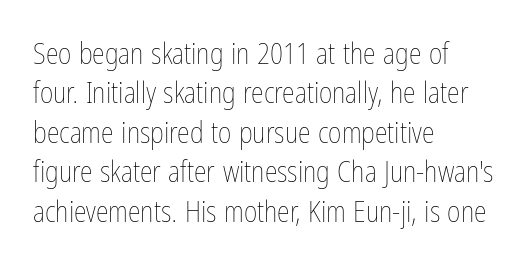
{"italic": "no", "bold": "no", "weight": "thin", "width": "condensed", "stroke_contrast": "low", "x_height": "medium", "monospaced": "no", "underline": "no", "align": "left", "line_spacing": "normal", "line_spacing_ratio": 1.36, "letter_spacing": "normal", "letter_spacing_em": 0.0, "glyph_px": 29}
